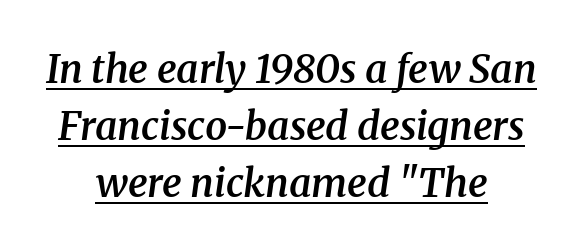
Q: Is the text bold? A: Semi-bold.
Q: Is the text italic (slanted)? A: Yes, it leans right by about 8 degrees.
Q: Is the typeface a serif or a sans-serif typeface? A: Serif.
Q: Is the text underlined? A: Yes.
Q: How is the paragraph aligned? A: Centered.
Q: Is the spacing between letters normal or unusually wide? A: Normal.
Q: Is the spacing between lines tight, normal or loose? A: Normal.
Q: Width (condensed, normal, or wide)? A: Normal.
Q: Stroke contrast? A: Medium.
Q: x-height? A: Medium.
Q: Monospaced? A: No.
